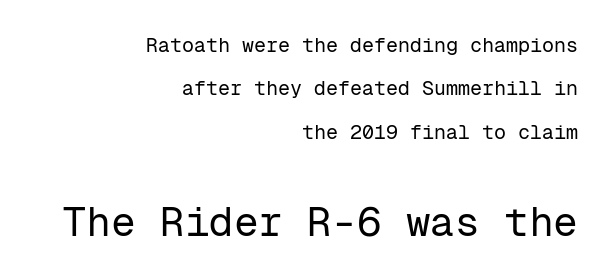
Teacher's note: observe the even right margin — that is flush-right alignment. The face used here is monospaced, like something from a code editor. Observe the ordinary spacing: letters are neighbours, not strangers. The typesetting does not lean heavy: it is not bold. Block two is the big one; block one sits smaller above it.
